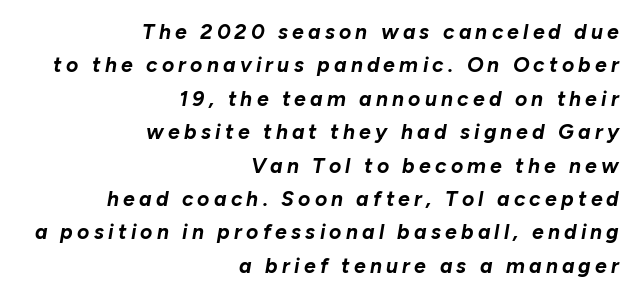
{"italic": "yes", "lean": "right", "slant_degrees": 10, "bold": "yes", "underline": "no", "align": "right", "line_spacing": "normal", "line_spacing_ratio": 1.59, "letter_spacing": "wide", "letter_spacing_em": 0.2, "glyph_px": 21}
